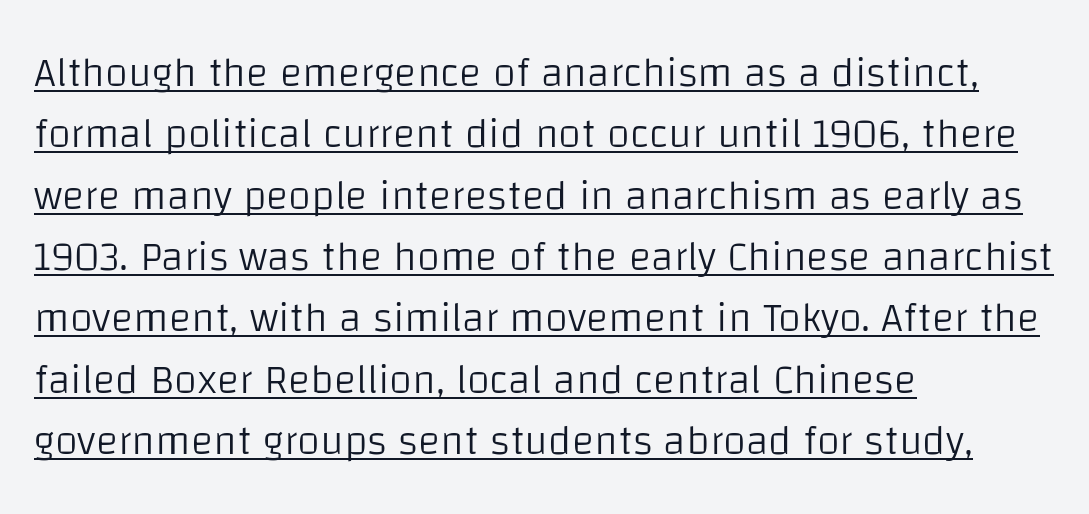
The rendered words wear a rule along their underside. No italicization has been applied; the sample stays upright. Weight: in the light-to-regular range. Spacing verdict: proportional, widths tailored to each character. The text block is weighted toward the left margin, trailing off unevenly rightward.
